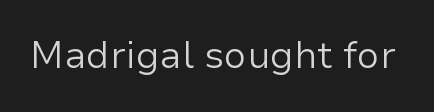
Weight: not bold — regular or lighter. Here the designer chose a conventional face with non-uniform glyph widths. The passage shown is typeset with a sans-serif family. The glyphs are unaccompanied by any horizontal stroke below them. The typography opts for an upright posture over an oblique one. Honestly, the letter spacing is just normal — you wouldn't notice it.
